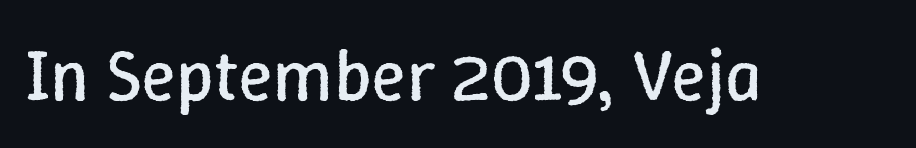
Q: Is the text bold? A: No.
Q: Is the text italic (slanted)? A: No, it is upright.
Q: Is the text underlined? A: No.
Q: Is the spacing between letters normal or unusually wide? A: Normal.
Q: Width (condensed, normal, or wide)? A: Normal.
Q: Stroke contrast? A: Low.
Q: x-height? A: Medium.
Q: Monospaced? A: No.
